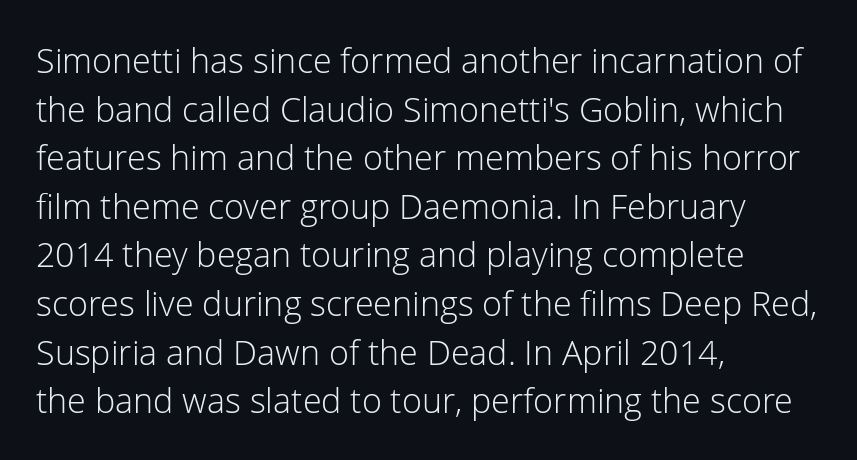
{"serif": "no", "italic": "no", "bold": "no", "weight": "light", "width": "normal", "stroke_contrast": "low", "x_height": "medium", "monospaced": "no", "underline": "no", "align": "left", "line_spacing": "normal", "line_spacing_ratio": 1.43, "letter_spacing": "normal", "letter_spacing_em": 0.0, "glyph_px": 34}
